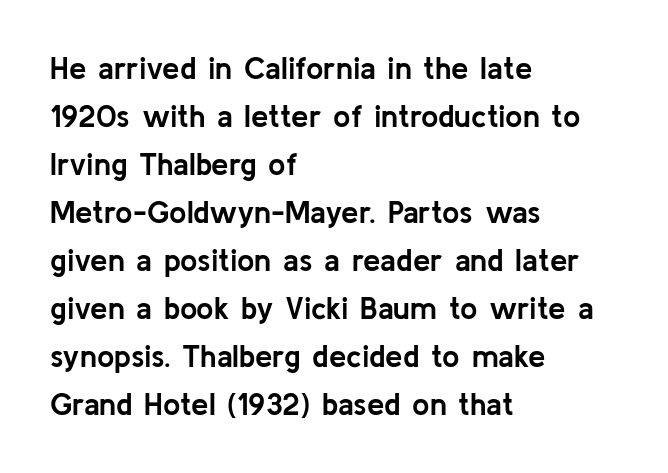
The image shows 31 px semibold sans-serif type, upright; set left-aligned, normal line spacing (1.55x), normal letter spacing, not underlined; low stroke contrast and a medium x-height.
